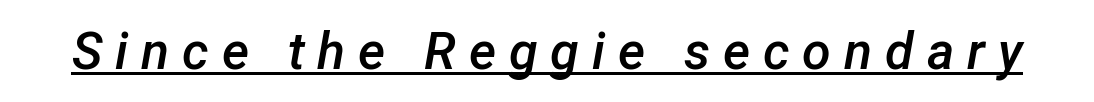
The image shows 52 px semibold type, italic (leaning right); set unusually wide letter spacing (+0.25 em), underlined; low stroke contrast and a medium x-height.
